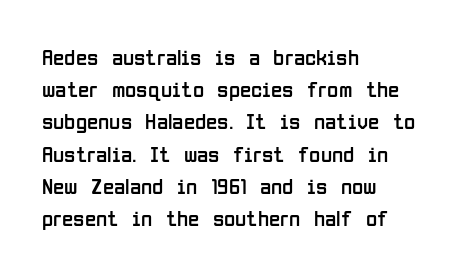
Q: Is the text bold? A: No.
Q: Is the text italic (slanted)? A: No, it is upright.
Q: Is the text underlined? A: No.
Q: How is the paragraph aligned? A: Left-aligned.
Q: Is the spacing between letters normal or unusually wide? A: Normal.
Q: Is the spacing between lines tight, normal or loose? A: Normal.
